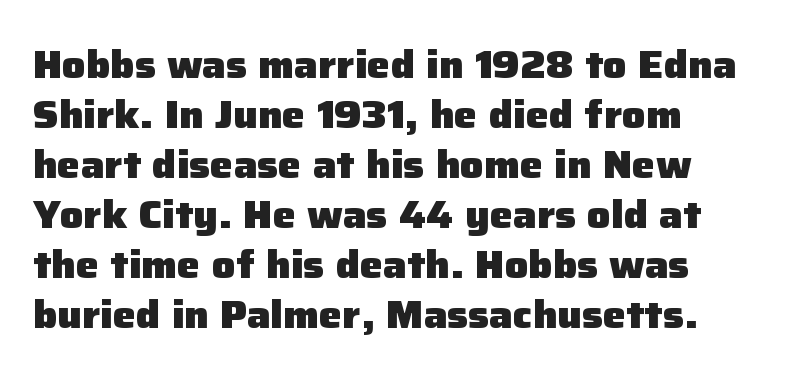
The image shows 39 px heavy sans-serif type, upright; set left-aligned, normal line spacing (1.28x), normal letter spacing, not underlined; low stroke contrast and a medium x-height.
